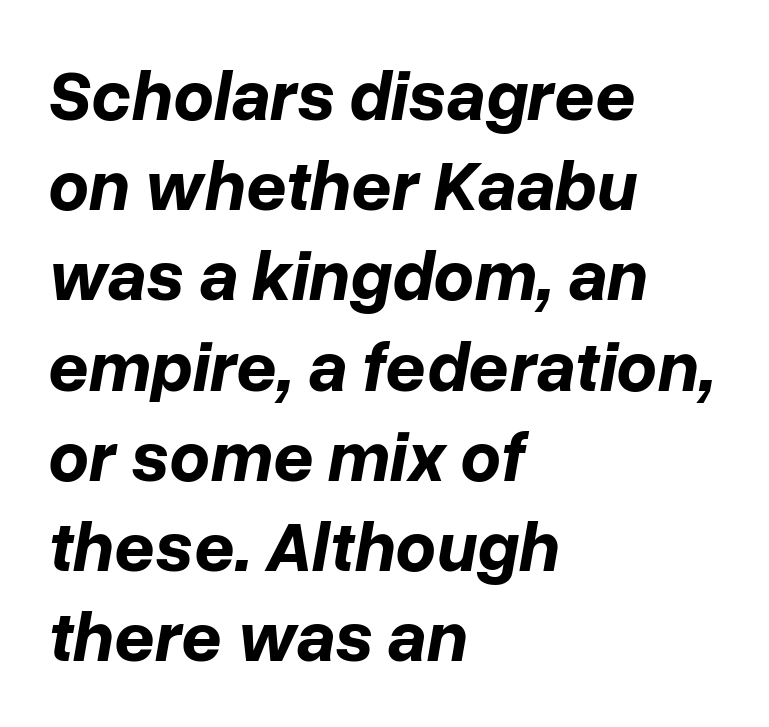
Typesetter's note: full bold, strokes at maximum text heaviness. Yep, that's italic — everything's leaning. Is there much room between lines? A standard amount, neither cramped nor airy. Short and long lines alike share a common starting point at left. Think of a printed novel: that variable character pitch is what you see here. The strip under each line holds only bare page.
